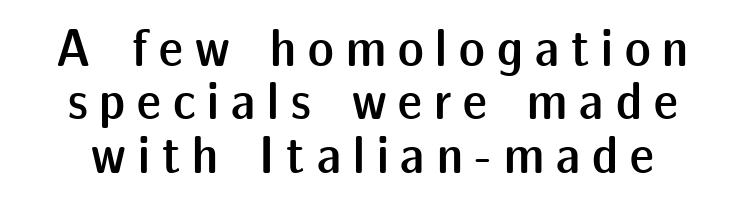
{"serif": "no", "italic": "no", "bold": "semi", "weight": "semibold", "width": "normal", "stroke_contrast": "low", "x_height": "medium", "monospaced": "no", "underline": "no", "line_spacing": "tight", "line_spacing_ratio": 0.99, "letter_spacing": "wide", "letter_spacing_em": 0.22, "glyph_px": 54}
